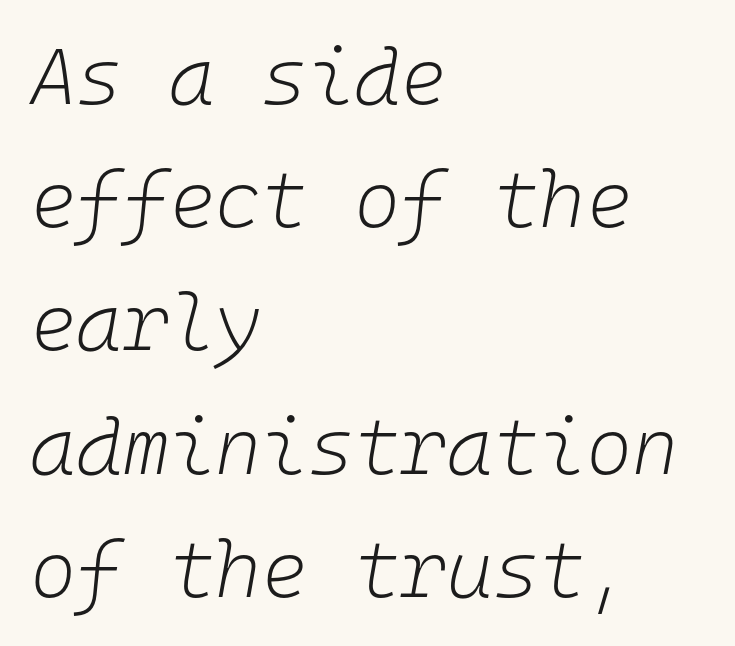
The image shows 79 px light type, italic (leaning right), monospaced; set left-aligned, normal line spacing (1.56x), normal letter spacing, not underlined; low stroke contrast and a medium x-height.
